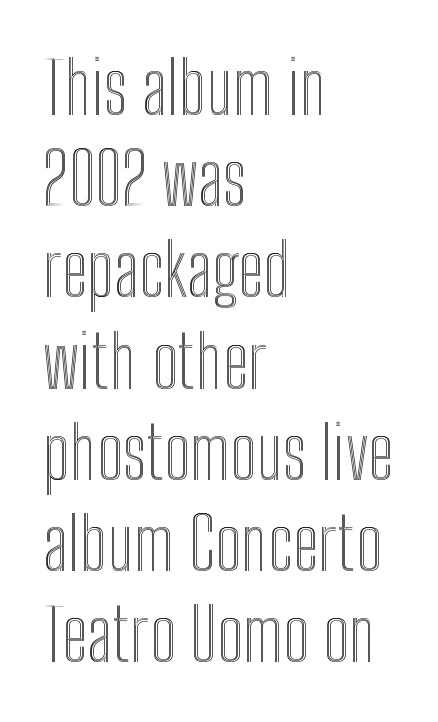
Q: Is the text italic (slanted)? A: No, it is upright.
Q: Is the text underlined? A: No.
Q: How is the paragraph aligned? A: Left-aligned.
Q: Is the spacing between letters normal or unusually wide? A: Normal.
Q: Is the spacing between lines tight, normal or loose? A: Normal.
Q: Width (condensed, normal, or wide)? A: Condensed.
Q: x-height? A: Medium.
Q: Monospaced? A: No.
